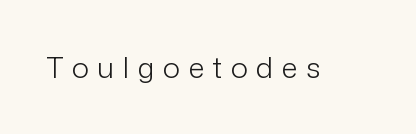
Q: Is the text bold? A: No.
Q: Is the text italic (slanted)? A: No, it is upright.
Q: Is the typeface a serif or a sans-serif typeface? A: Sans-serif.
Q: Is the text underlined? A: No.
Q: Is the spacing between letters normal or unusually wide? A: Unusually wide.
Q: Width (condensed, normal, or wide)? A: Normal.
Q: Stroke contrast? A: Low.
Q: x-height? A: Medium.
Q: Monospaced? A: No.
